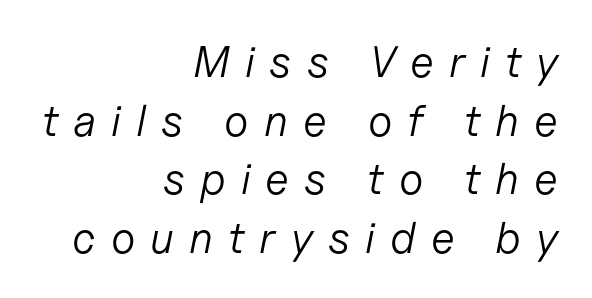
Q: Is the text bold? A: No.
Q: Is the text italic (slanted)? A: Yes, it leans right by about 11 degrees.
Q: Is the text underlined? A: No.
Q: How is the paragraph aligned? A: Right-aligned.
Q: Is the spacing between letters normal or unusually wide? A: Unusually wide.
Q: Is the spacing between lines tight, normal or loose? A: Normal.
Q: Width (condensed, normal, or wide)? A: Normal.
Q: Stroke contrast? A: Low.
Q: x-height? A: Medium.
Q: Monospaced? A: No.
